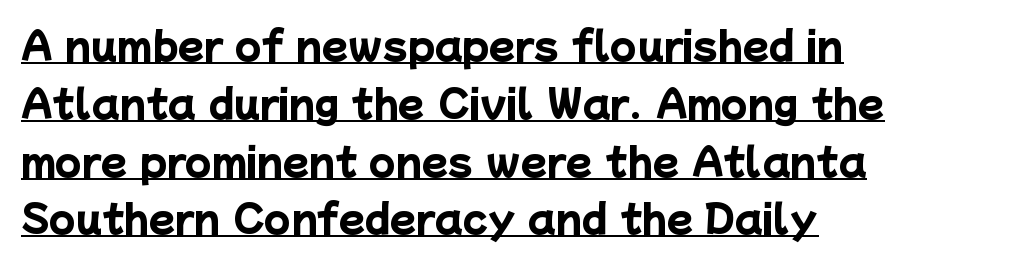
The image shows 38 px heavy sans-serif type; set left-aligned, normal line spacing (1.52x), normal letter spacing, underlined; low stroke contrast and a medium x-height.
